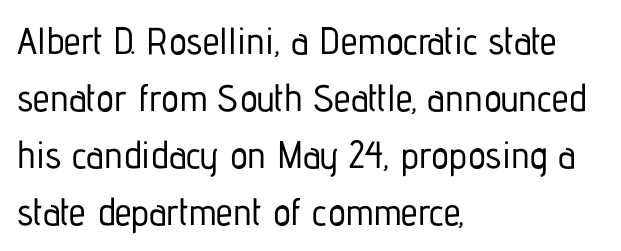
The image shows 38 px condensed sans-serif type, upright; set left-aligned, normal line spacing (1.5x), normal letter spacing, not underlined; low stroke contrast and a medium x-height.
